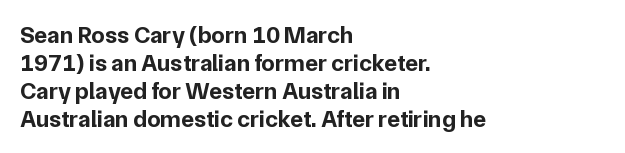
{"italic": "no", "bold": "yes", "underline": "no", "align": "left", "line_spacing_ratio": 1.16, "letter_spacing": "normal", "letter_spacing_em": 0.0, "glyph_px": 24}
